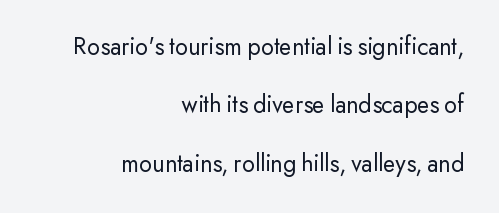
These lines keep a tight, regular rhythm from letter to letter. This block would shrink considerably if given ordinary leading; it's expanded now. The strokes carry an ordinary text weight at most. Plain, unruled lines of type. Casual observation: everything's shoved over to the right.
